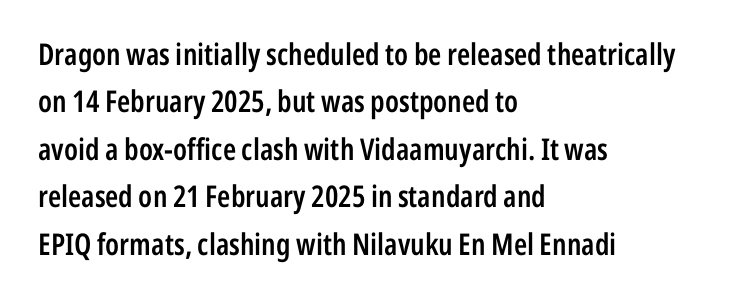
The image shows 30 px semibold, condensed sans-serif type, upright; set left-aligned, normal line spacing (1.58x), normal letter spacing, not underlined; low stroke contrast and a medium x-height.
